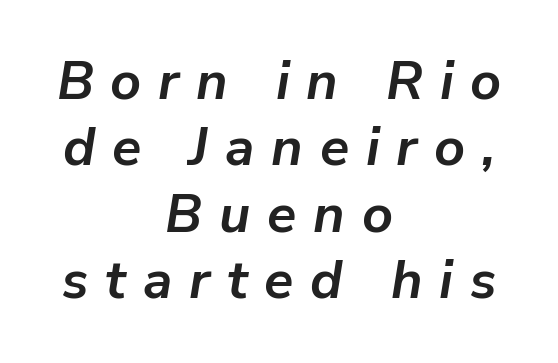
Q: Is the text bold? A: Yes.
Q: Is the text italic (slanted)? A: Yes, it leans right by about 9 degrees.
Q: Is the text underlined? A: No.
Q: How is the paragraph aligned? A: Centered.
Q: Is the spacing between letters normal or unusually wide? A: Unusually wide.
Q: Width (condensed, normal, or wide)? A: Normal.
Q: Stroke contrast? A: Low.
Q: x-height? A: Medium.
Q: Monospaced? A: No.
